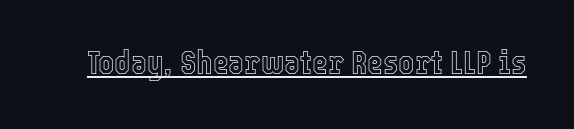
The image shows 34 px condensed type, upright; set normal letter spacing, underlined; a medium x-height.
